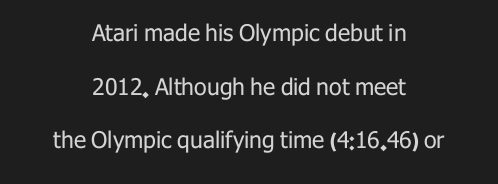
The image shows 23 px text type, upright; set centered, loose line spacing (2.33x), normal letter spacing, not underlined.
